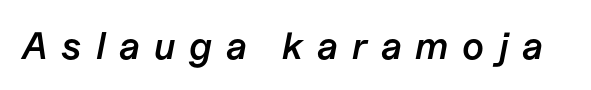
{"italic": "yes", "lean": "right", "slant_degrees": 11, "bold": "semi", "weight": "semibold", "width": "normal", "stroke_contrast": "low", "x_height": "medium", "monospaced": "no", "underline": "no", "letter_spacing": "wide", "letter_spacing_em": 0.36, "glyph_px": 38}
